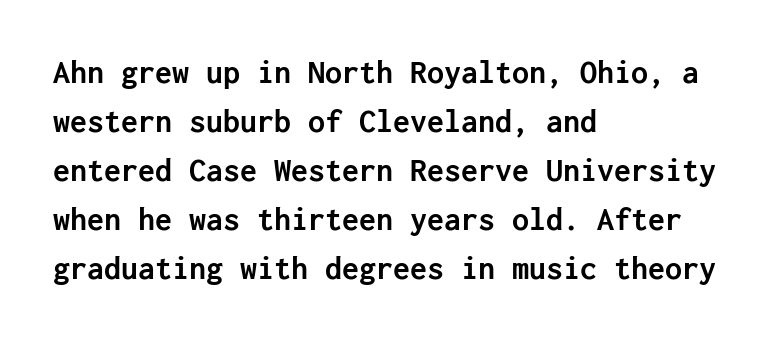
Q: Is the text bold? A: Yes.
Q: Is the text italic (slanted)? A: No, it is upright.
Q: Is the typeface a serif or a sans-serif typeface? A: Sans-serif.
Q: Is the text underlined? A: No.
Q: How is the paragraph aligned? A: Left-aligned.
Q: Is the spacing between letters normal or unusually wide? A: Normal.
Q: Is the spacing between lines tight, normal or loose? A: Normal.
Q: Width (condensed, normal, or wide)? A: Normal.
Q: Stroke contrast? A: Low.
Q: x-height? A: Medium.
